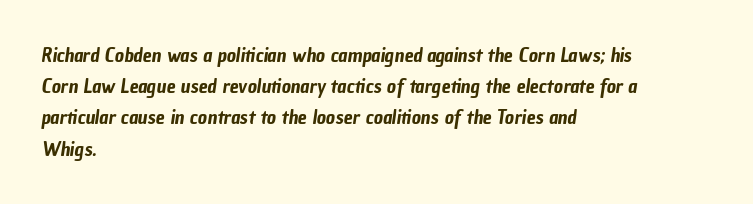
The image shows 20 px text type; set left-aligned, normal line spacing (1.56x), normal letter spacing, not underlined.
